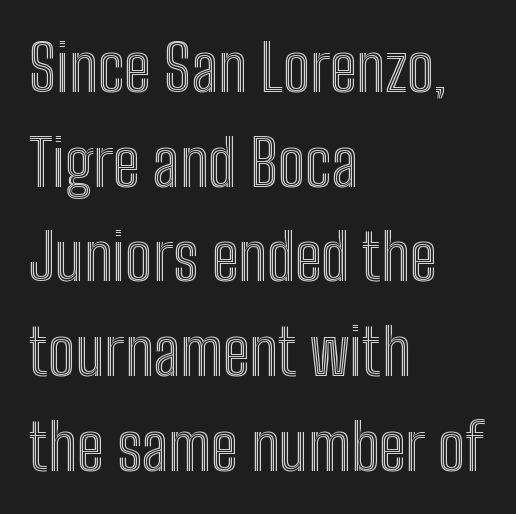
Designer's note — italics off, roman on. Note the varied advance widths — an 'i' is clearly narrower than an 'm'. Notice how the passage keeps a crisp vertical edge on the left only. Reading down the column, the eye jumps a familiar distance to each next line. Each word holds together tightly as a unit, with standard inter-letter gaps.
